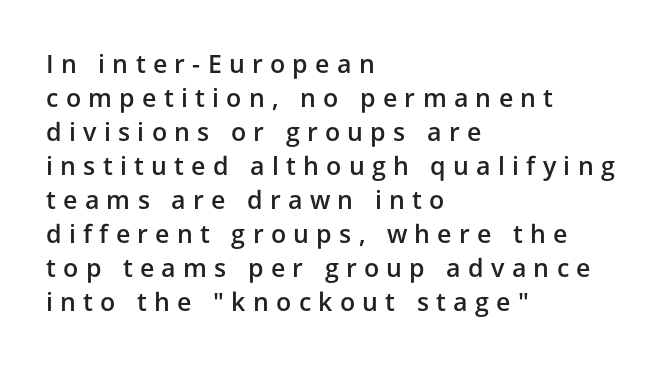
Q: Is the text bold? A: Semi-bold.
Q: Is the text italic (slanted)? A: No, it is upright.
Q: Is the text underlined? A: No.
Q: How is the paragraph aligned? A: Left-aligned.
Q: Is the spacing between letters normal or unusually wide? A: Unusually wide.
Q: Is the spacing between lines tight, normal or loose? A: Normal.
